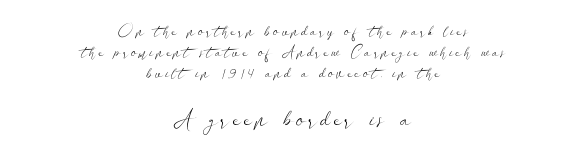
Any mark beneath the type? The region is blank. Honestly, the row spacing looks completely unremarkable. A light-to-regular cut is what we see here. Alignment: centered. Of the two passages, the one underneath uses the larger point size.
